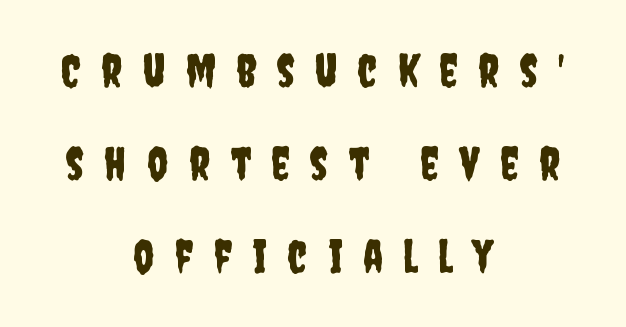
The image shows 46 px condensed sans-serif type, upright; set centered, loose line spacing (2.02x), unusually wide letter spacing (+0.44 em), not underlined; low stroke contrast and a large x-height.
